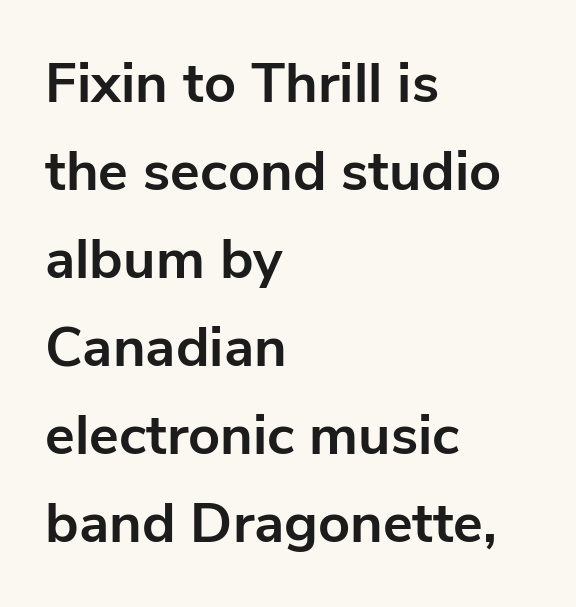
Compared with a centered layout, this one pins lines to the left instead. These lines were composed using upright roman letters. Clear beneath every line of the passage. This sample has the flowing, uneven cadence of proportional lettering. In terms of weight, the rendering is a true, heavy bold.
